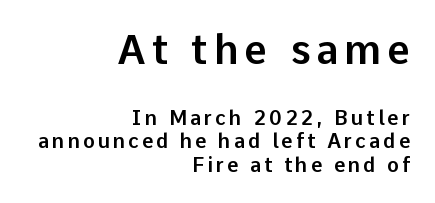
{"serif": "no", "italic": "no", "width": "normal", "stroke_contrast": "low", "x_height": "medium", "monospaced": "no", "underline": "no", "align": "right", "line_spacing_ratio": 1.19, "larger_block": "first", "size_ratio": 2.0, "glyph_px": 40}
